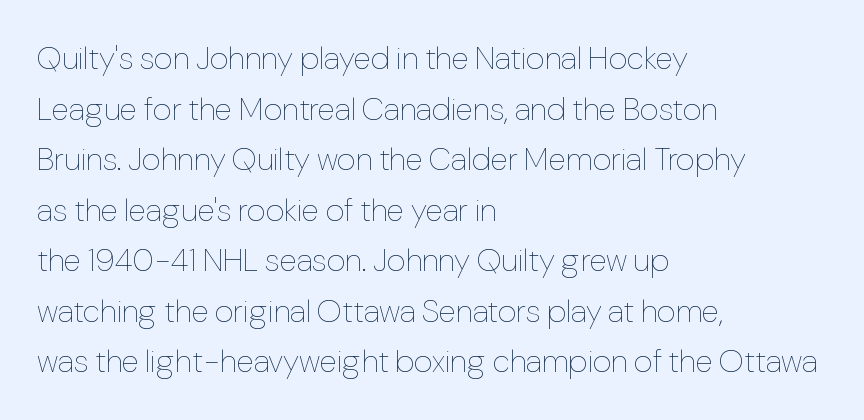
Q: Is the text bold? A: No.
Q: Is the text italic (slanted)? A: No, it is upright.
Q: Is the text underlined? A: No.
Q: How is the paragraph aligned? A: Left-aligned.
Q: Is the spacing between letters normal or unusually wide? A: Normal.
Q: Is the spacing between lines tight, normal or loose? A: Normal.
Q: Width (condensed, normal, or wide)? A: Normal.
Q: Stroke contrast? A: Low.
Q: x-height? A: Medium.
Q: Monospaced? A: No.
